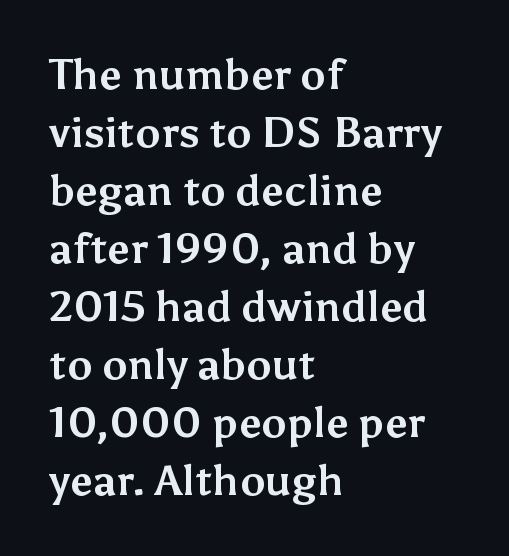
{"serif": "no", "italic": "no", "bold": "yes", "weight": "bold", "width": "normal", "stroke_contrast": "medium", "x_height": "medium", "monospaced": "no", "underline": "no", "align": "left", "line_spacing": "normal", "line_spacing_ratio": 1.38, "letter_spacing": "normal", "letter_spacing_em": 0.0, "glyph_px": 42}
